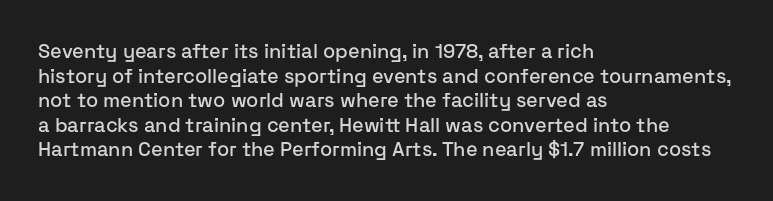
Here the glyphs are tracked normally, forming tight word shapes. The baseline area is clear. Ascenders rise straight up at ninety degrees. These lines stack with their left ends in a neat column.
